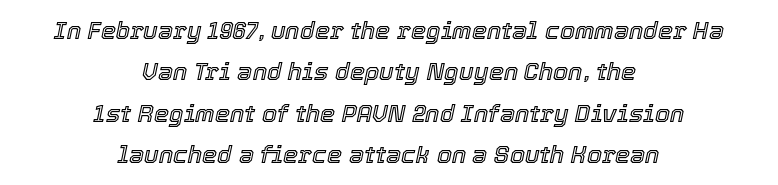
{"italic": "yes", "lean": "right", "slant_degrees": 12, "underline": "no", "align": "center", "line_spacing_ratio": 1.72, "letter_spacing": "normal", "letter_spacing_em": 0.0, "glyph_px": 24}
